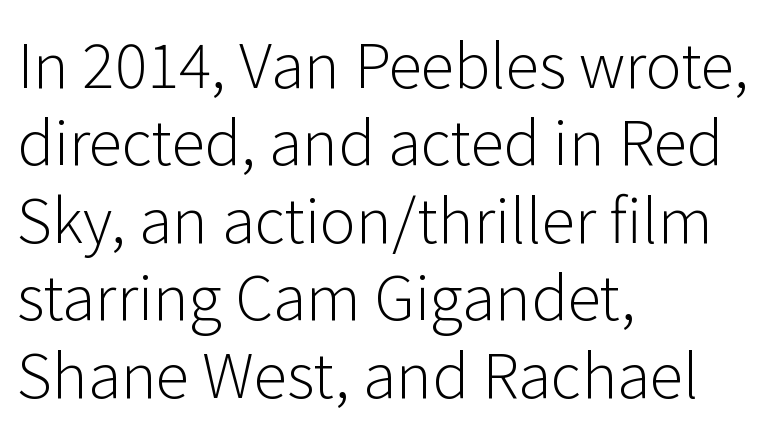
Q: Is the text bold? A: No.
Q: Is the text italic (slanted)? A: No, it is upright.
Q: Is the typeface a serif or a sans-serif typeface? A: Sans-serif.
Q: Is the text underlined? A: No.
Q: How is the paragraph aligned? A: Left-aligned.
Q: Is the spacing between letters normal or unusually wide? A: Normal.
Q: Is the spacing between lines tight, normal or loose? A: Normal.
Q: Width (condensed, normal, or wide)? A: Normal.
Q: Stroke contrast? A: Low.
Q: x-height? A: Medium.
Q: Monospaced? A: No.
